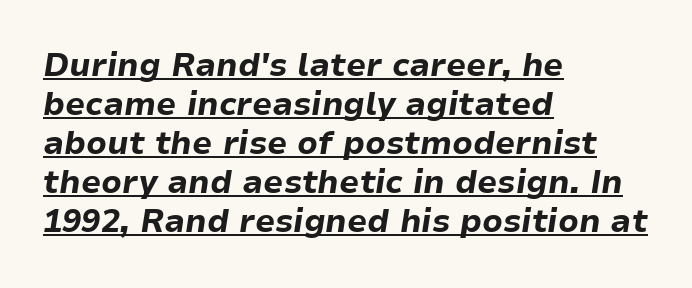
The image shows 32 px bold type, italic (leaning right); set left-aligned, line spacing 1.22x, normal letter spacing, underlined; low stroke contrast and a medium x-height.
